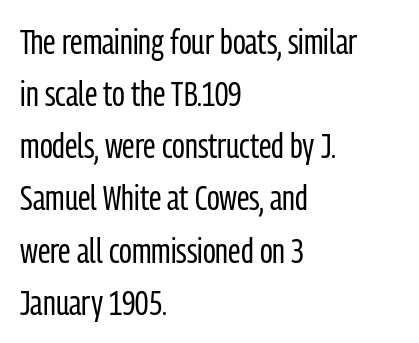
The image shows 35 px regular-weight, condensed sans-serif type, upright; set left-aligned, normal line spacing (1.49x), normal letter spacing, not underlined; low stroke contrast and a medium x-height.
